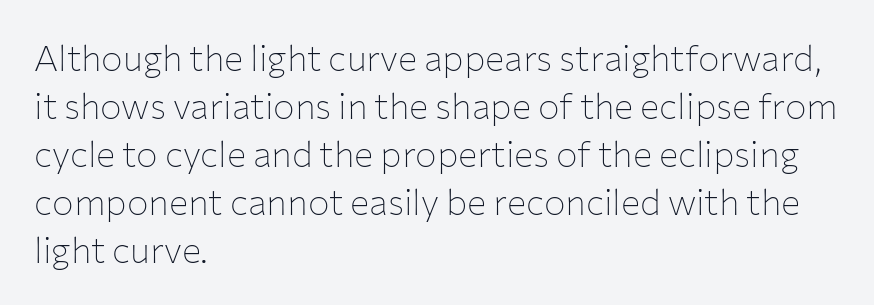
The image shows 36 px thin sans-serif type, upright; set left-aligned, normal line spacing (1.33x), normal letter spacing, not underlined; low stroke contrast and a medium x-height.
